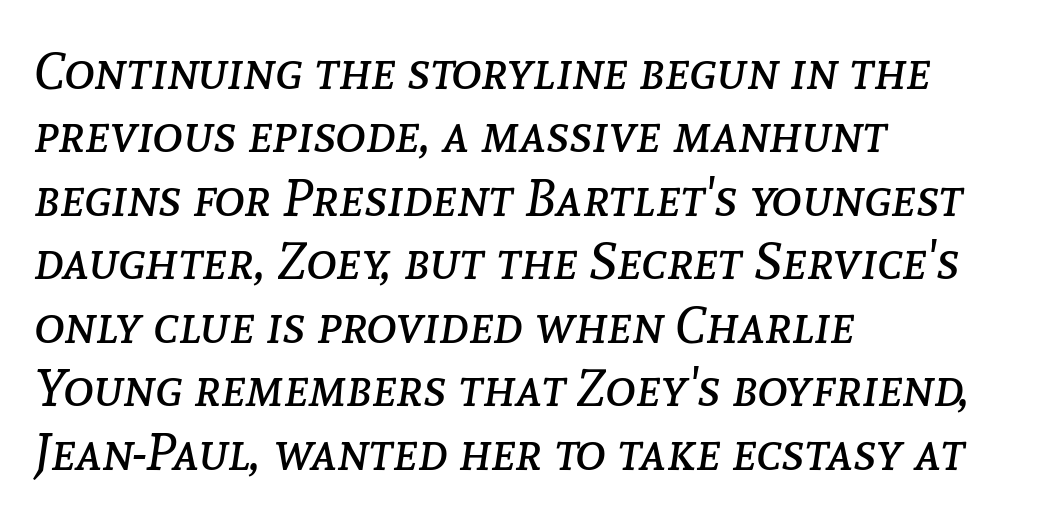
Q: Is the text bold? A: No.
Q: Is the text italic (slanted)? A: Yes, it leans right by about 8 degrees.
Q: Is the text underlined? A: No.
Q: How is the paragraph aligned? A: Left-aligned.
Q: Is the spacing between letters normal or unusually wide? A: Normal.
Q: Width (condensed, normal, or wide)? A: Normal.
Q: Stroke contrast? A: Low.
Q: x-height? A: Medium.
Q: Monospaced? A: No.
